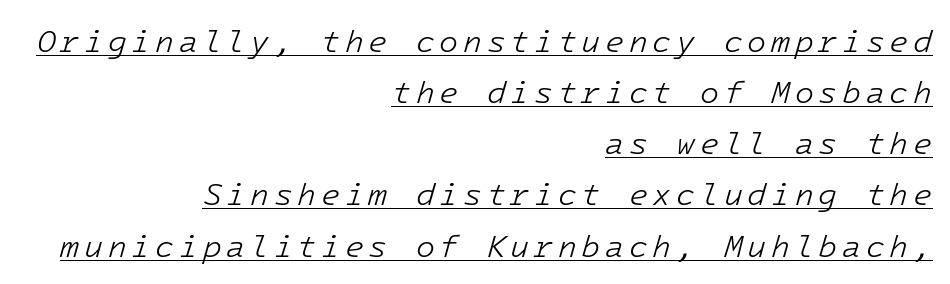
The typesetter chose a ragged-left arrangement here. The line-height multiplier appears to be the usual default. Heaviness? Minimal to ordinary, like unemphasized prose. Honestly, the underline is the first thing you notice here. Style check: oblique.
